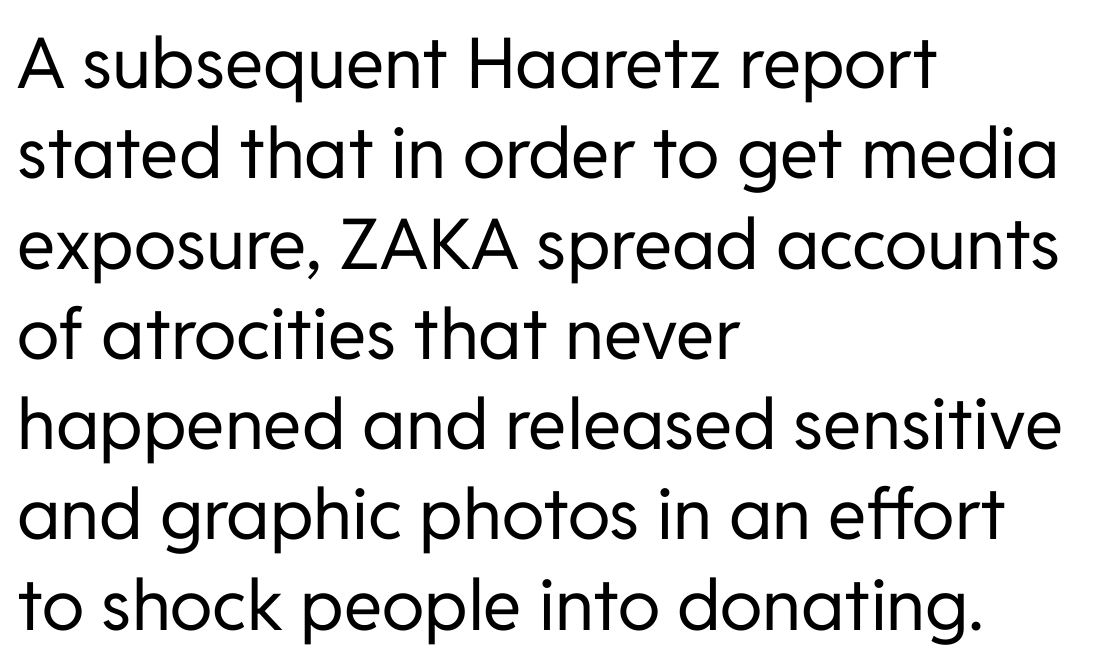
Q: Is the text bold? A: No.
Q: Is the text italic (slanted)? A: No, it is upright.
Q: Is the typeface a serif or a sans-serif typeface? A: Sans-serif.
Q: Is the text underlined? A: No.
Q: How is the paragraph aligned? A: Left-aligned.
Q: Is the spacing between letters normal or unusually wide? A: Normal.
Q: Is the spacing between lines tight, normal or loose? A: Normal.
Q: Width (condensed, normal, or wide)? A: Normal.
Q: Stroke contrast? A: Low.
Q: x-height? A: Medium.
Q: Monospaced? A: No.
